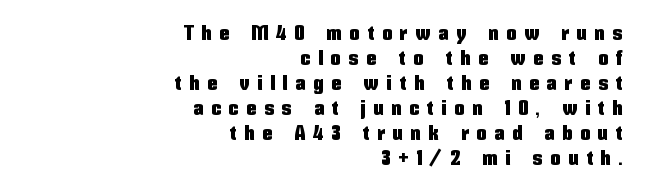
The gap between lines stays unmarked. The font's upright variant was chosen for this text. Glyph-to-glyph distance is far greater than everyday printed text. A normal amount of white space separates one row of letters from the next.
